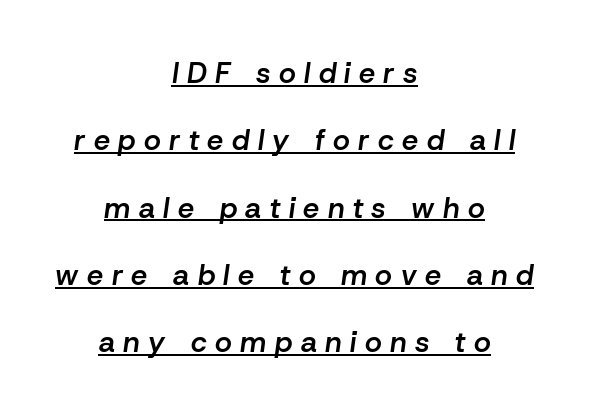
The image shows 29 px semibold type, italic (leaning right); set centered, loose line spacing (2.32x), unusually wide letter spacing (+0.29 em), underlined; low stroke contrast and a medium x-height.
